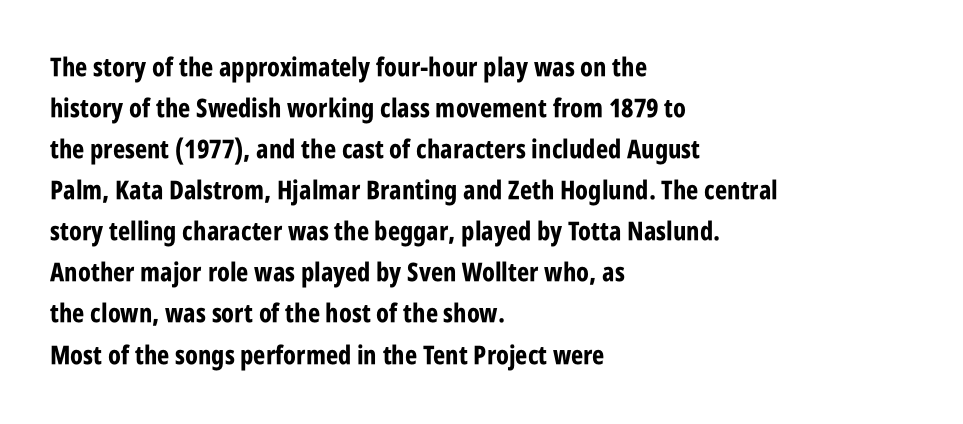
{"italic": "no", "bold": "yes", "underline": "no", "align": "left", "line_spacing": "normal", "line_spacing_ratio": 1.58, "letter_spacing": "normal", "letter_spacing_em": 0.0, "glyph_px": 26}
